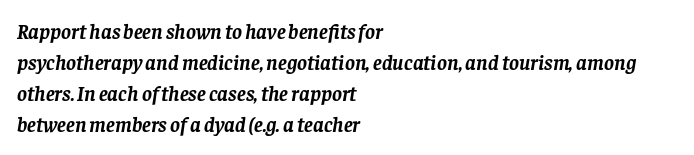
Vertical spacing — default. The rendering keeps characters at their native spacing. Set as a true bold cut, around the 700 mark. Characters are canted at an angle relative to the baseline's perpendicular. The rendering anchors every line to the left-hand side. Each row of text sits above clean, open space.
